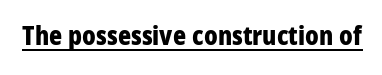
The image shows 25 px bold type, upright; set normal letter spacing, underlined.
